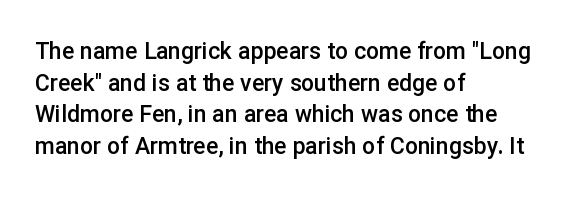
Ordinary non-slanted type is in use. This sample is left-justified, so line endings fall wherever the words run out. The letters sit at their default tracking, neither squeezed nor spread. Descenders are the only things crossing below the line.
